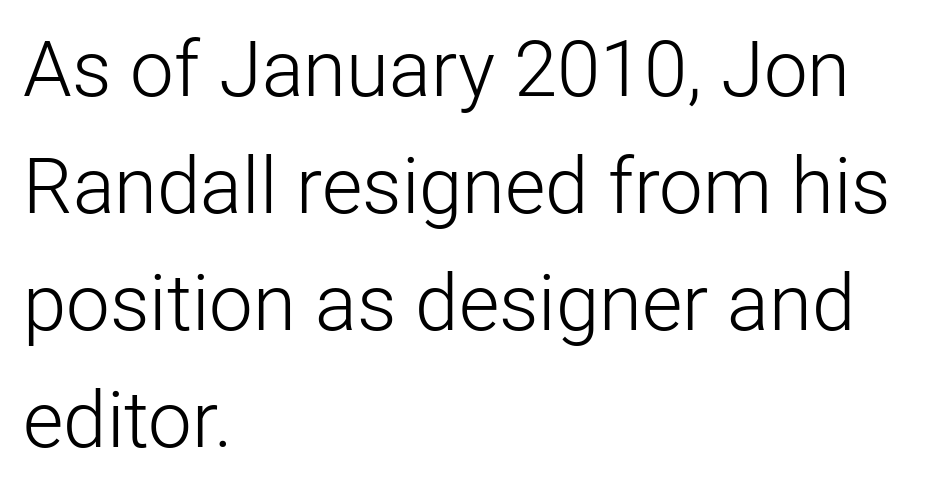
Rows of type keep a routine distance in the vertical direction. Is this a sans? Yes — the strokes have no serifs. Spacing between characters is what you'd get straight out of the box. Each line starts at the same left margin while the right side varies.
